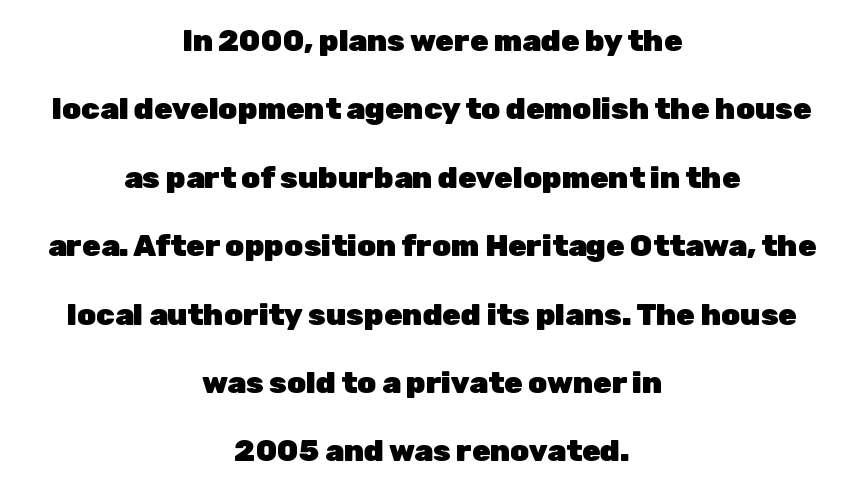
Q: Is the text bold? A: Yes.
Q: Is the text italic (slanted)? A: No, it is upright.
Q: Is the typeface a serif or a sans-serif typeface? A: Sans-serif.
Q: Is the text underlined? A: No.
Q: How is the paragraph aligned? A: Centered.
Q: Is the spacing between letters normal or unusually wide? A: Normal.
Q: Is the spacing between lines tight, normal or loose? A: Loose.
Q: Width (condensed, normal, or wide)? A: Normal.
Q: Stroke contrast? A: Low.
Q: x-height? A: Medium.
Q: Monospaced? A: No.
